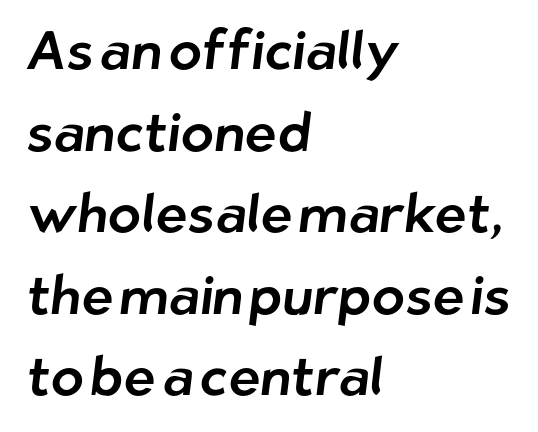
The image shows 54 px sans-serif type; set left-aligned, normal line spacing (1.51x), normal letter spacing, not underlined; low stroke contrast and a medium x-height.
